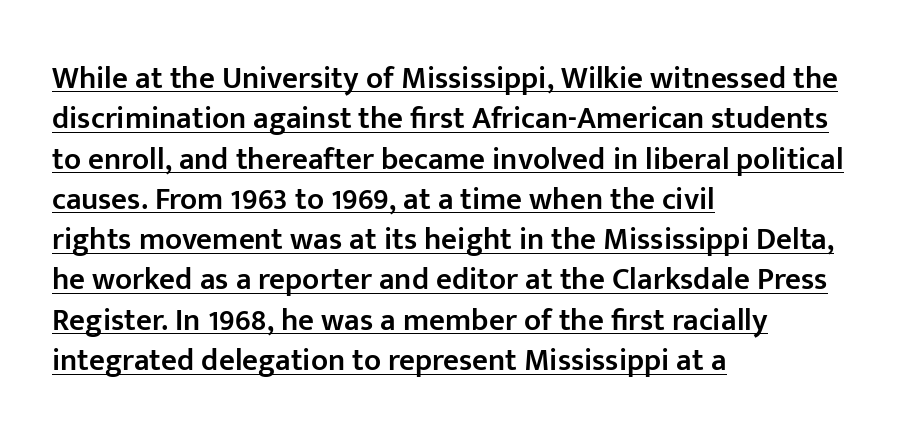
The image shows 31 px semibold sans-serif type, upright; set left-aligned, normal line spacing (1.3x), normal letter spacing, underlined; low stroke contrast and a medium x-height.
